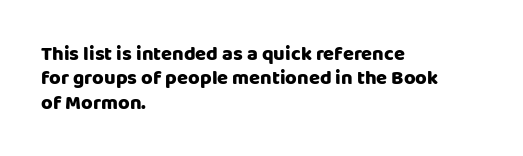
Q: Is the text italic (slanted)? A: No, it is upright.
Q: Is the text underlined? A: No.
Q: How is the paragraph aligned? A: Left-aligned.
Q: Is the spacing between letters normal or unusually wide? A: Normal.
